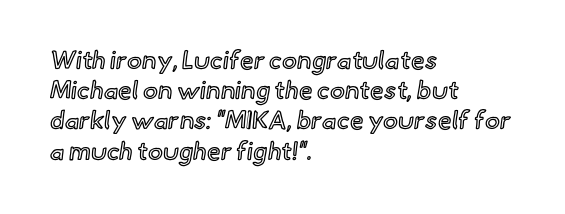
Q: Is the text italic (slanted)? A: Yes.
Q: Is the text underlined? A: No.
Q: How is the paragraph aligned? A: Left-aligned.
Q: Is the spacing between letters normal or unusually wide? A: Normal.
